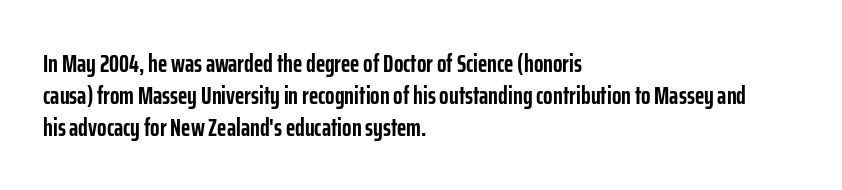
Q: Is the text bold? A: Yes.
Q: Is the text italic (slanted)? A: No, it is upright.
Q: Is the text underlined? A: No.
Q: How is the paragraph aligned? A: Left-aligned.
Q: Is the spacing between letters normal or unusually wide? A: Normal.
Q: Is the spacing between lines tight, normal or loose? A: Normal.
